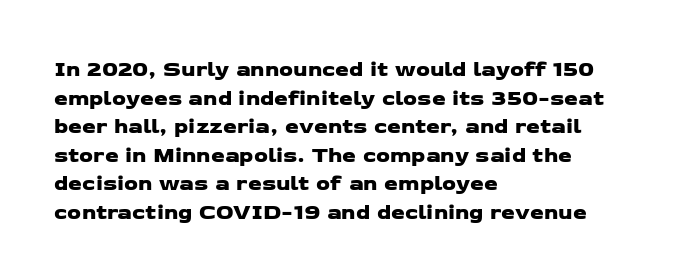
Just letters on the line, the space beneath them empty. This block has exactly the height ordinary leading produces. Letter spacing: default. These lines are set flush left with a ragged right edge.
